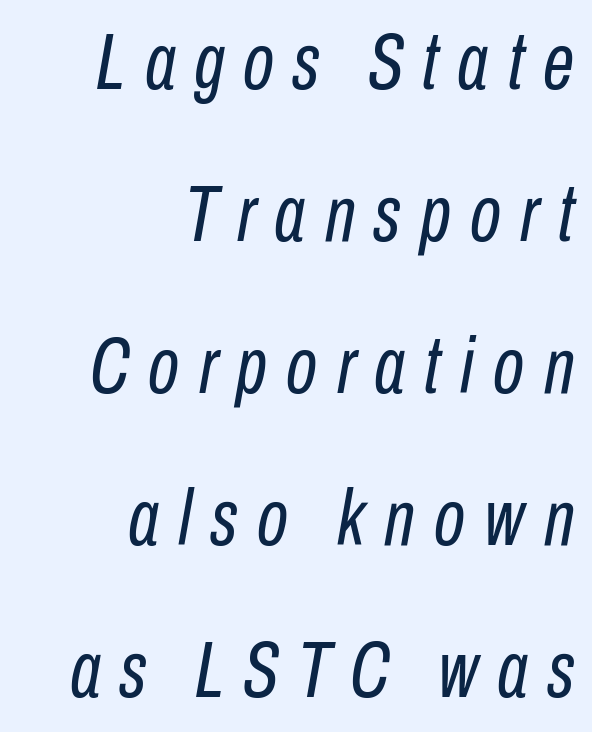
The specimen omits any rule beneath the text block's lines. The specimen reads as italic at a glance. Does extra space separate the letters? Yes, quite a lot of it. Ink coverage per letter is moderate at most.
